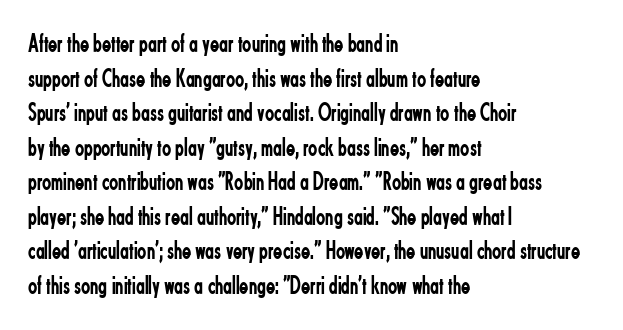
Q: Is the text bold? A: No.
Q: Is the text italic (slanted)? A: No, it is upright.
Q: Is the text underlined? A: No.
Q: How is the paragraph aligned? A: Left-aligned.
Q: Is the spacing between letters normal or unusually wide? A: Normal.
Q: Is the spacing between lines tight, normal or loose? A: Normal.
